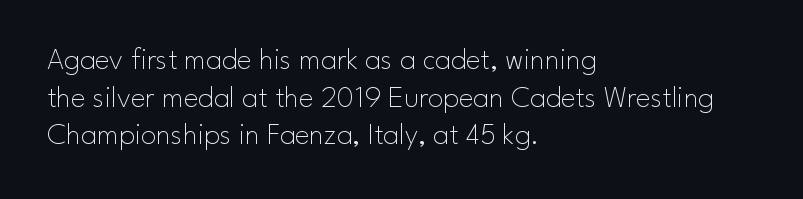
{"serif": "no", "italic": "no", "bold": "no", "weight": "thin", "width": "normal", "stroke_contrast": "low", "x_height": "small", "monospaced": "no", "underline": "no", "align": "left", "line_spacing_ratio": 1.21, "letter_spacing": "normal", "letter_spacing_em": 0.0, "glyph_px": 31}
